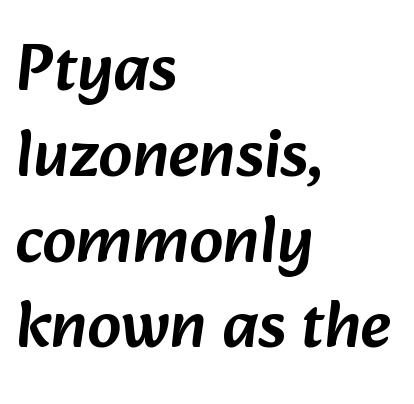
Q: Is the typeface a serif or a sans-serif typeface? A: Sans-serif.
Q: Is the text underlined? A: No.
Q: How is the paragraph aligned? A: Left-aligned.
Q: Is the spacing between letters normal or unusually wide? A: Normal.
Q: Is the spacing between lines tight, normal or loose? A: Normal.
Q: Width (condensed, normal, or wide)? A: Normal.
Q: Stroke contrast? A: Low.
Q: x-height? A: Medium.
Q: Monospaced? A: No.
